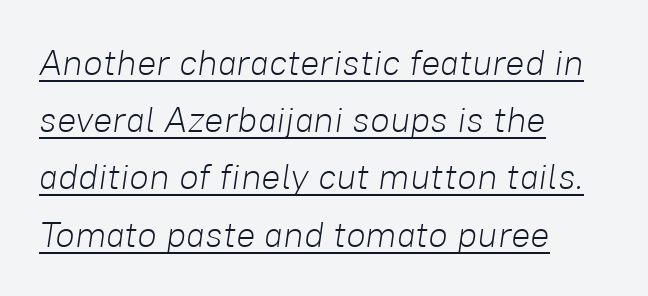
Casual observation: everything's shoved over to the left. The passage shown is not bold in any degree. Spacing verdict: proportional, widths tailored to each character. Check the space under the baseline: a stroke is drawn there. No extra tracking has been applied to these lines.
